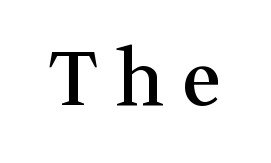
Glance below the letters and you will spot only blank space. The font family rendered here belongs to the serif group. Tall strokes in this sample are plumb rather than angled. Slightly chunky letters — semibold, I'd say, not full bold.
